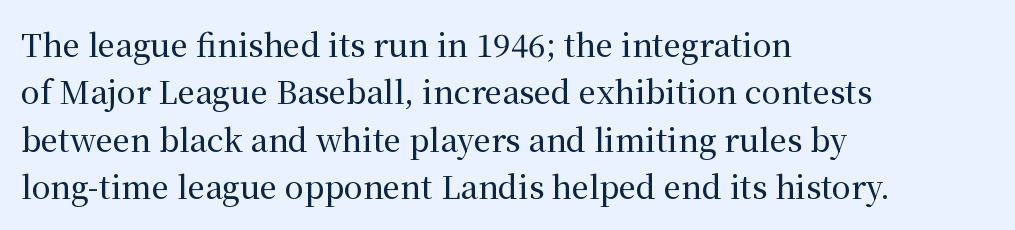
Q: Is the text italic (slanted)? A: No, it is upright.
Q: Is the typeface a serif or a sans-serif typeface? A: Serif.
Q: Is the text underlined? A: No.
Q: How is the paragraph aligned? A: Left-aligned.
Q: Is the spacing between letters normal or unusually wide? A: Normal.
Q: Is the spacing between lines tight, normal or loose? A: Normal.
Q: Width (condensed, normal, or wide)? A: Normal.
Q: Stroke contrast? A: Medium.
Q: x-height? A: Medium.
Q: Monospaced? A: No.
